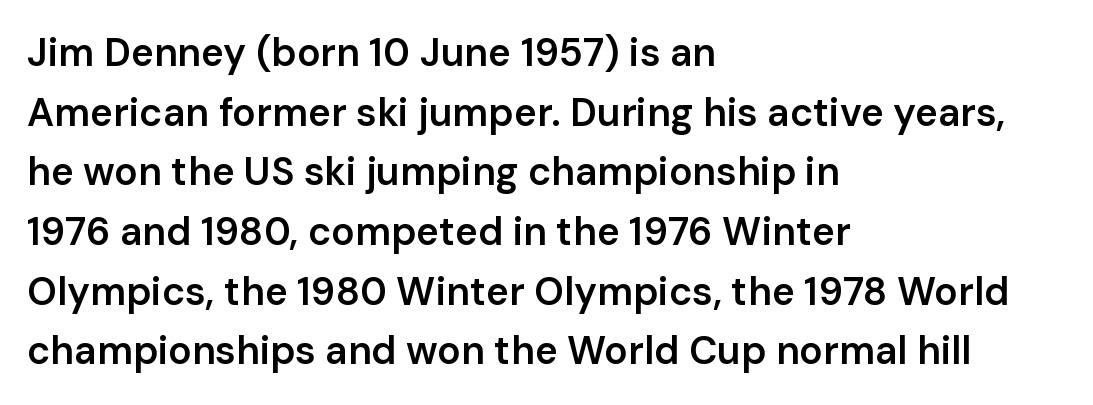
Q: Is the text bold? A: Semi-bold.
Q: Is the text italic (slanted)? A: No, it is upright.
Q: Is the typeface a serif or a sans-serif typeface? A: Sans-serif.
Q: Is the text underlined? A: No.
Q: How is the paragraph aligned? A: Left-aligned.
Q: Is the spacing between letters normal or unusually wide? A: Normal.
Q: Is the spacing between lines tight, normal or loose? A: Normal.
Q: Width (condensed, normal, or wide)? A: Normal.
Q: Stroke contrast? A: Low.
Q: x-height? A: Medium.
Q: Monospaced? A: No.
